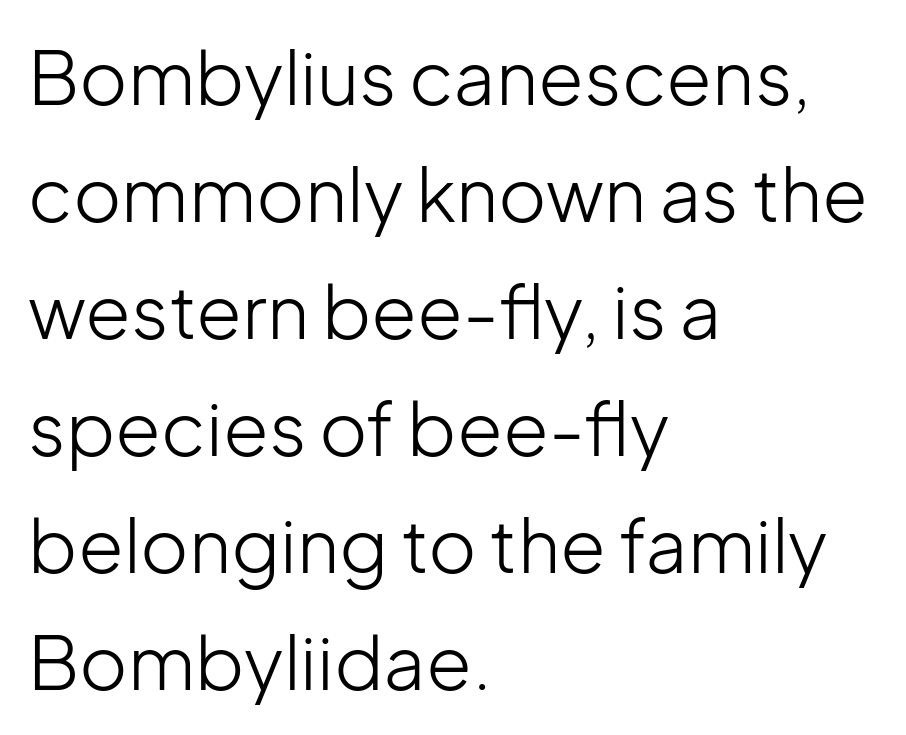
{"serif": "no", "italic": "no", "bold": "no", "weight": "light", "width": "normal", "stroke_contrast": "low", "x_height": "medium", "monospaced": "no", "underline": "no", "align": "left", "line_spacing": "normal", "line_spacing_ratio": 1.58, "letter_spacing": "normal", "letter_spacing_em": 0.0, "glyph_px": 74}
